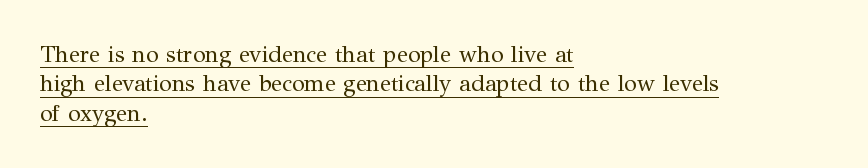
Q: Is the text bold? A: No.
Q: Is the text italic (slanted)? A: No, it is upright.
Q: Is the text underlined? A: Yes.
Q: How is the paragraph aligned? A: Left-aligned.
Q: Is the spacing between letters normal or unusually wide? A: Normal.
Q: Is the spacing between lines tight, normal or loose? A: Normal.
